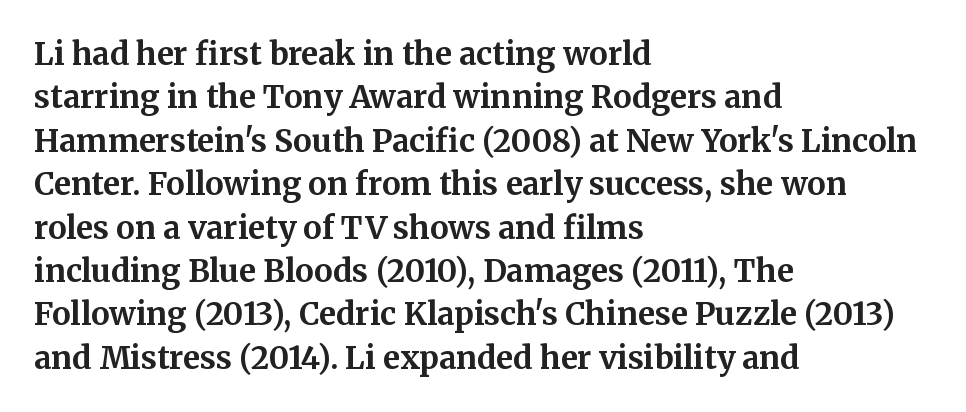
{"serif": "yes", "italic": "no", "bold": "yes", "weight": "bold", "width": "normal", "stroke_contrast": "medium", "x_height": "medium", "monospaced": "no", "underline": "no", "align": "left", "line_spacing": "normal", "line_spacing_ratio": 1.4, "letter_spacing": "normal", "letter_spacing_em": 0.0, "glyph_px": 31}
